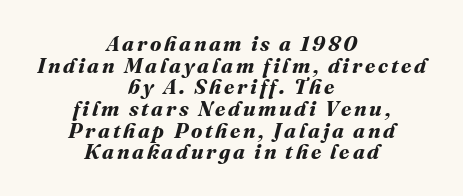
A centered setting, common on invitations and titles, is used for this passage. What weight is shown? A full bold with thick strokes. Glance below the letters and you will spot only blank space. Horizontal bands of white between lines are thin slivers.
